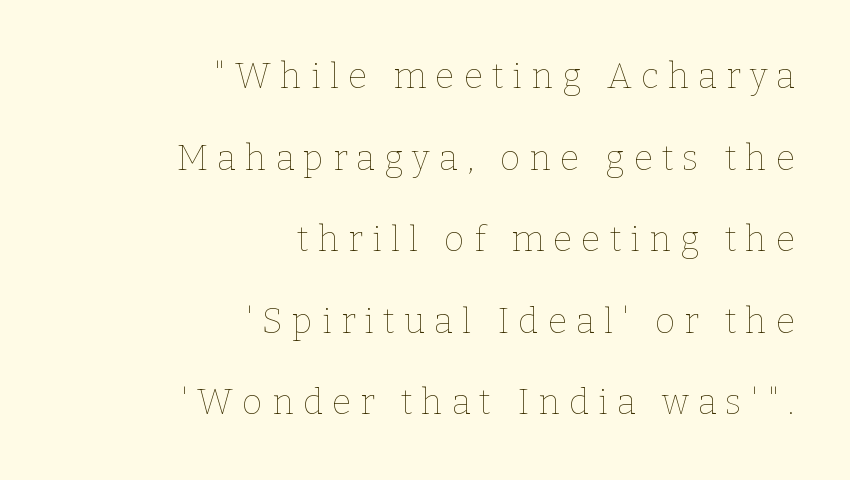
The image shows 35 px thin type, upright; set right-aligned, loose line spacing (2.33x), unusually wide letter spacing (+0.26 em), not underlined; low stroke contrast and a medium x-height.
